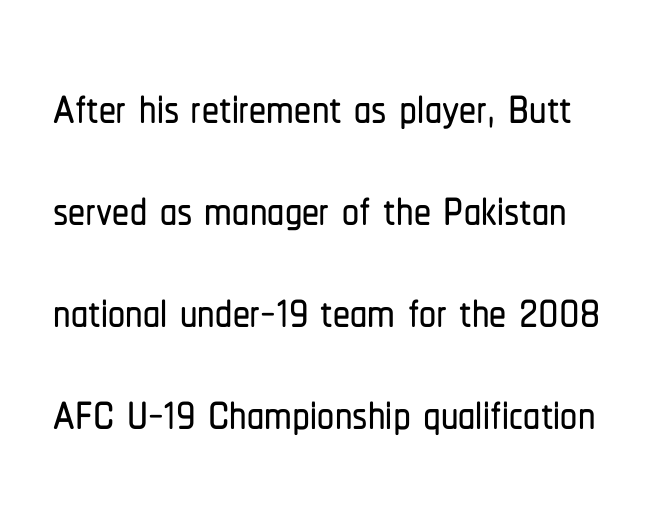
{"serif": "no", "italic": "no", "width": "condensed", "stroke_contrast": "low", "x_height": "medium", "monospaced": "no", "underline": "no", "line_spacing": "normal", "line_spacing_ratio": 1.5, "letter_spacing": "normal", "letter_spacing_em": 0.0, "glyph_px": 68}
